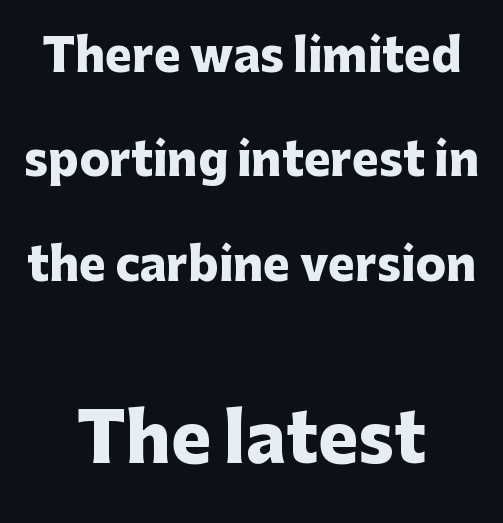
Q: Is the text bold? A: Yes.
Q: Is the text italic (slanted)? A: No, it is upright.
Q: Is the typeface a serif or a sans-serif typeface? A: Sans-serif.
Q: Is the text underlined? A: No.
Q: How is the paragraph aligned? A: Centered.
Q: Is the spacing between letters normal or unusually wide? A: Normal.
Q: Is the spacing between lines tight, normal or loose? A: Loose.
Q: Which block of text is set in a larger size, the first (top) or the second (bottom)? A: The second (bottom) one.
Q: Width (condensed, normal, or wide)? A: Normal.
Q: Stroke contrast? A: Low.
Q: x-height? A: Medium.
Q: Monospaced? A: No.
